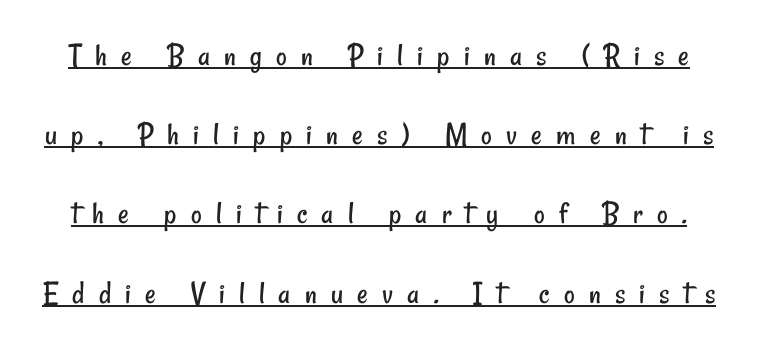
The image shows 33 px regular-weight, condensed sans-serif type; set loose line spacing (2.4x), unusually wide letter spacing (+0.43 em), underlined; low stroke contrast and a small x-height.
